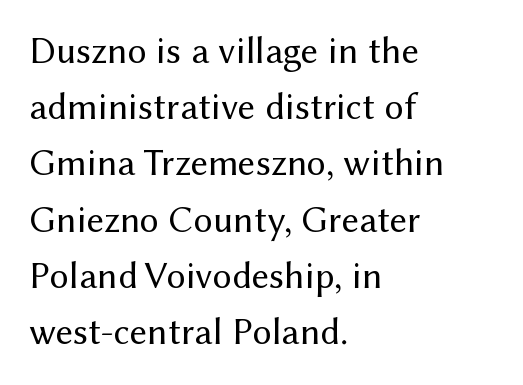
No word sits above an underline. Short and long lines alike share a common starting point at left. Characters remain perfectly vertical along every line. The face used here is rendered with its standard letterfit. If you measured baseline to baseline, you'd find a middling distance. You can tell from the bare stems that sans-serif type was used.
